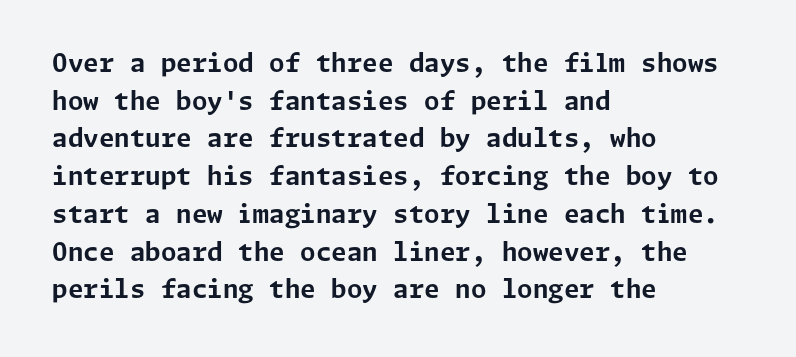
Q: Is the text bold? A: Yes.
Q: Is the text italic (slanted)? A: No, it is upright.
Q: Is the text underlined? A: No.
Q: How is the paragraph aligned? A: Left-aligned.
Q: Is the spacing between letters normal or unusually wide? A: Normal.
Q: Is the spacing between lines tight, normal or loose? A: Normal.
